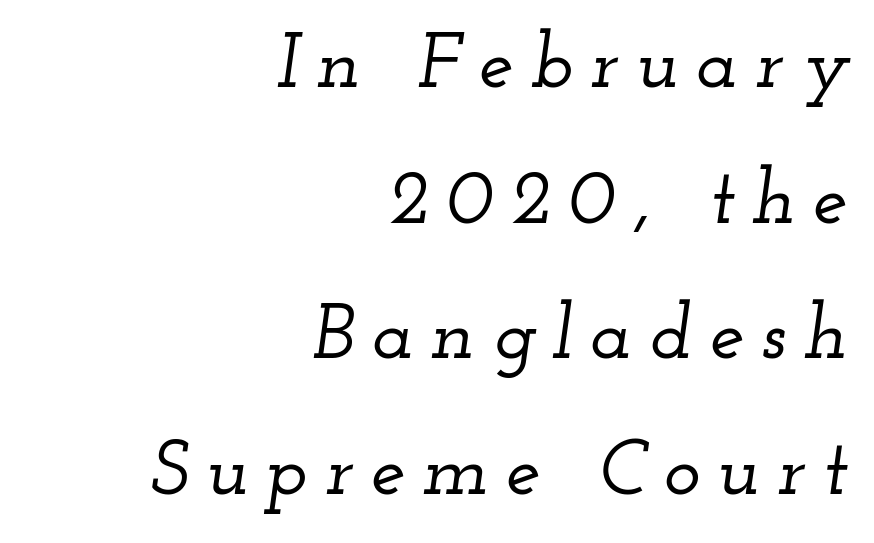
This sample is right-justified, so line beginnings fall wherever the words allow. Are there feet on the stems? There are — it's a serif. Lines of text with bare space underneath. The passage shown leans; its letterforms are oblique. Is the letter spacing exaggerated? Yes — the characters are pushed far apart.
